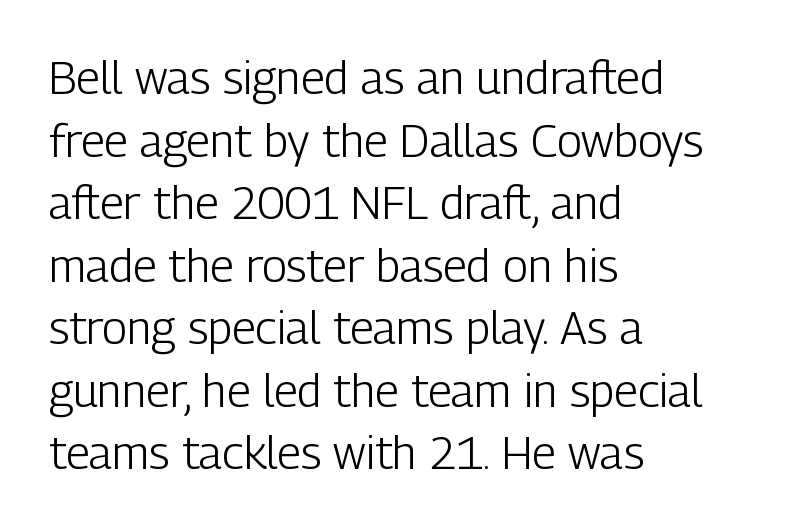
Q: Is the text bold? A: No.
Q: Is the text italic (slanted)? A: No, it is upright.
Q: Is the typeface a serif or a sans-serif typeface? A: Sans-serif.
Q: Is the text underlined? A: No.
Q: How is the paragraph aligned? A: Left-aligned.
Q: Is the spacing between letters normal or unusually wide? A: Normal.
Q: Is the spacing between lines tight, normal or loose? A: Normal.
Q: Width (condensed, normal, or wide)? A: Condensed.
Q: Stroke contrast? A: Low.
Q: x-height? A: Medium.
Q: Monospaced? A: No.
